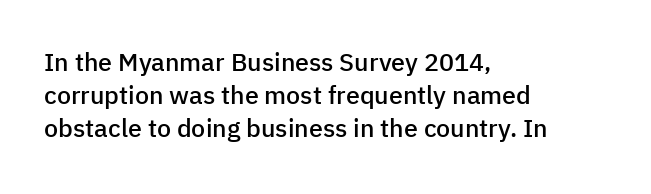
The image shows 25 px text type, upright; set left-aligned, normal line spacing (1.33x), normal letter spacing, not underlined.
